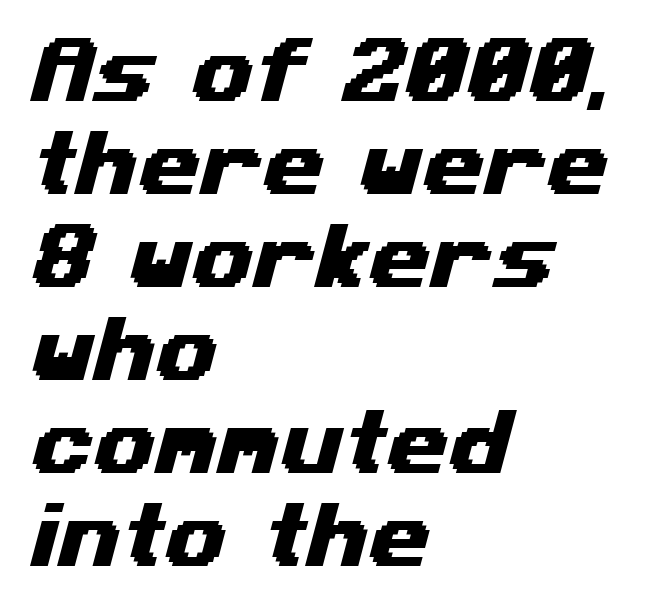
Q: Is the typeface a serif or a sans-serif typeface? A: Sans-serif.
Q: Is the text underlined? A: No.
Q: How is the paragraph aligned? A: Left-aligned.
Q: Is the spacing between letters normal or unusually wide? A: Normal.
Q: Is the spacing between lines tight, normal or loose? A: Normal.
Q: Width (condensed, normal, or wide)? A: Wide.
Q: Stroke contrast? A: Medium.
Q: x-height? A: Medium.
Q: Monospaced? A: No.
